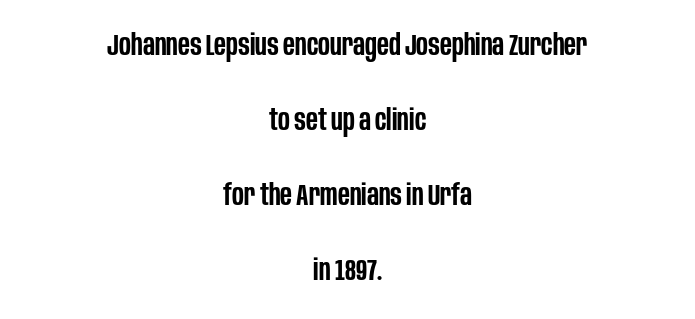
Successive baselines arrive slowly, with a big drop between each. The type sits square on the baseline with zero lean. Heft: intermediate — a semibold. Letter spacing: default. The strip under each line holds only bare page.
